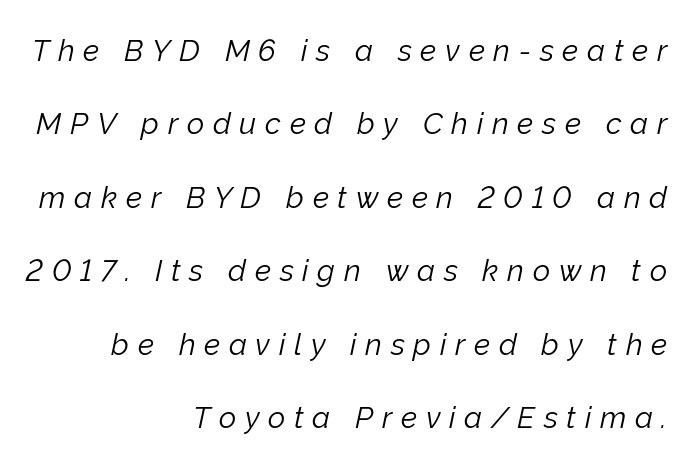
{"italic": "yes", "lean": "right", "slant_degrees": 12, "bold": "no", "weight": "light", "width": "normal", "stroke_contrast": "low", "x_height": "medium", "monospaced": "no", "underline": "no", "align": "right", "line_spacing": "loose", "line_spacing_ratio": 2.45, "letter_spacing": "wide", "letter_spacing_em": 0.29, "glyph_px": 30}
